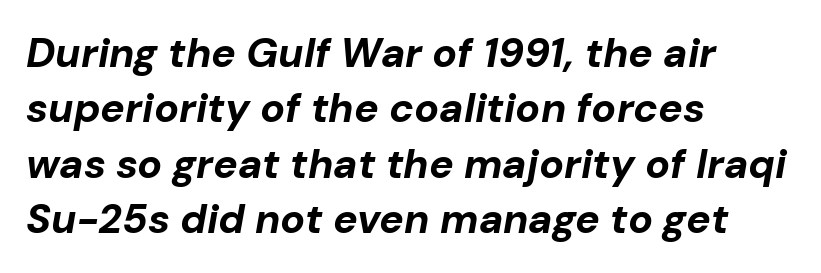
The rag falls on the right side of this text block. The face used here has the dense, thick strokes of a bold. It's the slanting kind of type. You could call the tracking neutral — neither tight nor loose. Character widths vary here, with narrow letters taking less room than wide ones.
